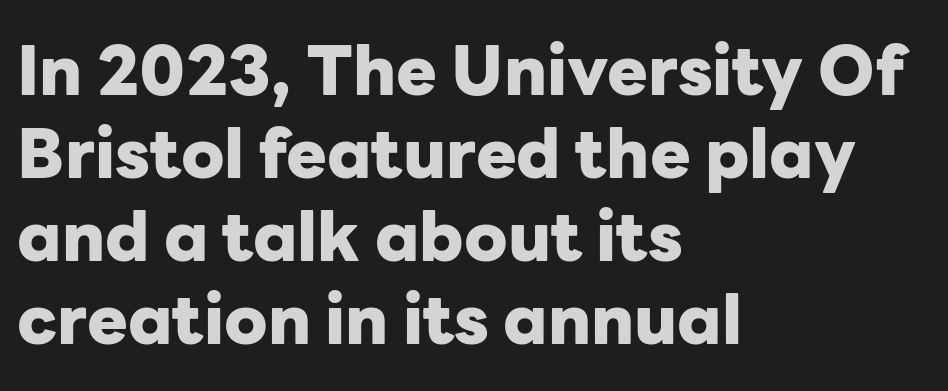
The image shows 68 px heavy sans-serif type, upright; set left-aligned, line spacing 1.22x, normal letter spacing, not underlined; low stroke contrast and a medium x-height.
